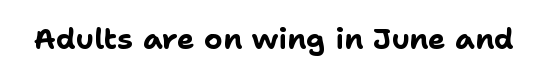
Every stem runs plumb, perpendicular to the baseline. The letters carry no serifs — their stems end cleanly without finishing strokes. The rendering uses natural spacing where letterforms have individual widths. Typographic density is high because the face is bold. Characters follow at the spacing the type designer built in. Any mark beneath the type? The region is blank.
